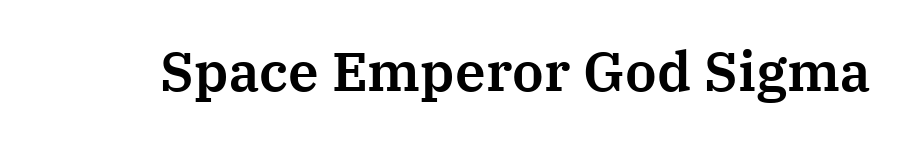
Q: Is the text italic (slanted)? A: No, it is upright.
Q: Is the typeface a serif or a sans-serif typeface? A: Serif.
Q: Is the text underlined? A: No.
Q: Is the spacing between letters normal or unusually wide? A: Normal.
Q: Width (condensed, normal, or wide)? A: Normal.
Q: Stroke contrast? A: Medium.
Q: x-height? A: Medium.
Q: Monospaced? A: No.
